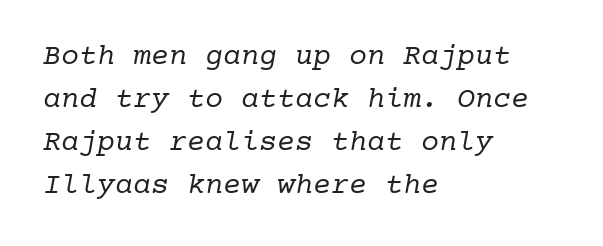
The letters look calm and open, with moderate or lighter stems. Standard letterfit; no display-style spreading of the glyphs. Typeset ragged right — the left edge is the straight one. Horizontal bands of white between lines are of average thickness. The face used here is seriffed, in the tradition of book romans. Looks like terminal output: every glyph gets an equal slot.
